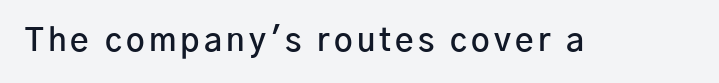
{"serif": "no", "italic": "no", "bold": "semi", "weight": "semibold", "width": "normal", "stroke_contrast": "low", "x_height": "medium", "monospaced": "no", "underline": "no", "glyph_px": 32}
